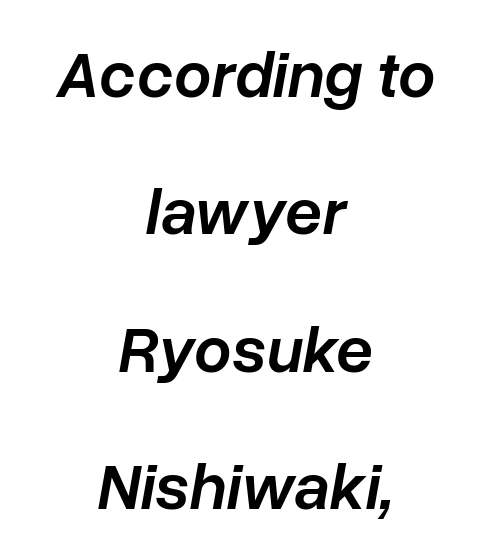
{"italic": "yes", "lean": "right", "slant_degrees": 10, "bold": "semi", "weight": "semibold", "width": "normal", "stroke_contrast": "low", "x_height": "medium", "monospaced": "no", "underline": "no", "align": "center", "line_spacing": "loose", "line_spacing_ratio": 2.08, "letter_spacing": "normal", "letter_spacing_em": 0.0, "glyph_px": 66}
